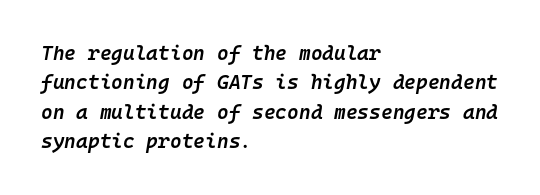
{"italic": "yes", "lean": "right", "slant_degrees": 10, "bold": "semi", "underline": "no", "align": "left", "line_spacing": "normal", "line_spacing_ratio": 1.47, "letter_spacing": "normal", "letter_spacing_em": 0.0, "glyph_px": 20}
